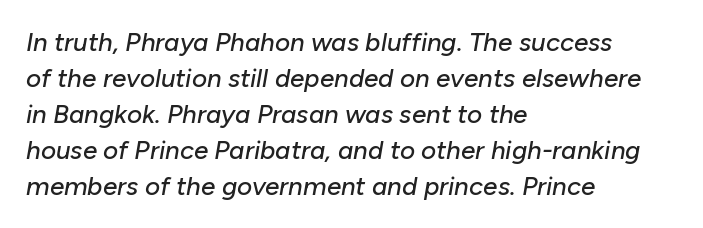
Q: Is the text italic (slanted)? A: Yes, it leans right by about 10 degrees.
Q: Is the text underlined? A: No.
Q: How is the paragraph aligned? A: Left-aligned.
Q: Is the spacing between letters normal or unusually wide? A: Normal.
Q: Is the spacing between lines tight, normal or loose? A: Normal.
